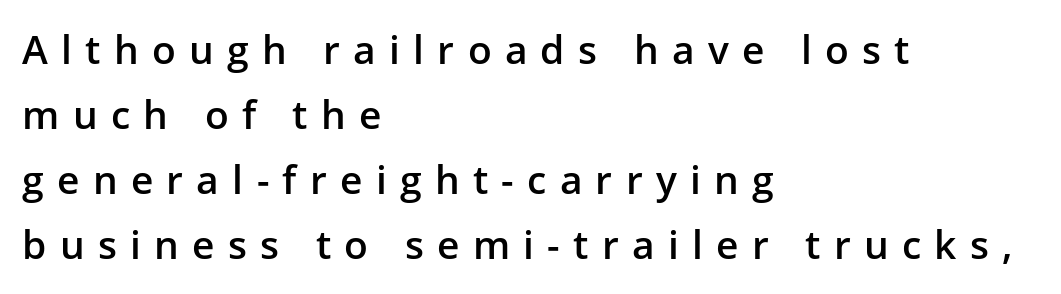
Q: Is the text bold? A: Semi-bold.
Q: Is the text italic (slanted)? A: No, it is upright.
Q: Is the typeface a serif or a sans-serif typeface? A: Sans-serif.
Q: Is the text underlined? A: No.
Q: How is the paragraph aligned? A: Left-aligned.
Q: Is the spacing between letters normal or unusually wide? A: Unusually wide.
Q: Is the spacing between lines tight, normal or loose? A: Normal.
Q: Width (condensed, normal, or wide)? A: Normal.
Q: Stroke contrast? A: Low.
Q: x-height? A: Medium.
Q: Monospaced? A: No.
